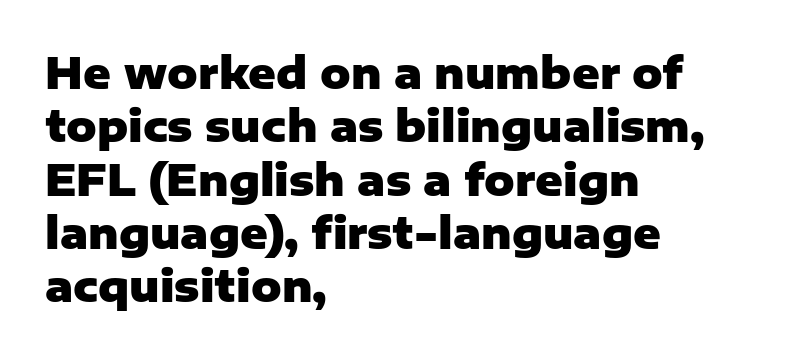
{"serif": "no", "italic": "no", "bold": "yes", "weight": "heavy", "width": "normal", "stroke_contrast": "low", "x_height": "medium", "monospaced": "no", "underline": "no", "align": "left", "line_spacing": "normal", "line_spacing_ratio": 1.27, "letter_spacing": "normal", "letter_spacing_em": 0.0, "glyph_px": 42}
